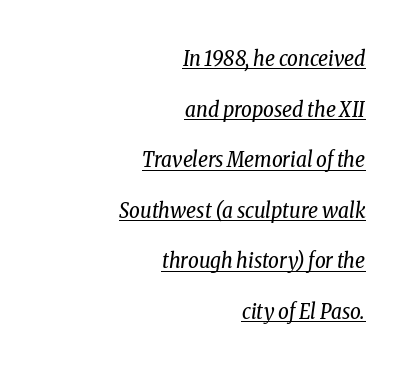
Q: Is the text bold? A: No.
Q: Is the text italic (slanted)? A: Yes, it leans right by about 8 degrees.
Q: Is the text underlined? A: Yes.
Q: How is the paragraph aligned? A: Right-aligned.
Q: Is the spacing between letters normal or unusually wide? A: Normal.
Q: Is the spacing between lines tight, normal or loose? A: Loose.
